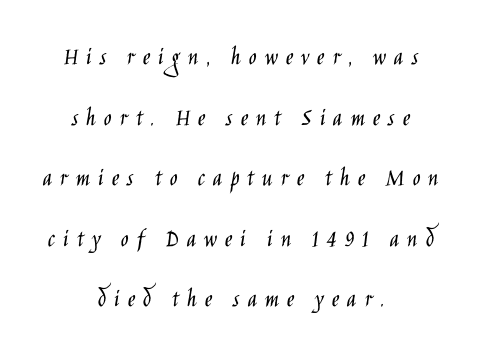
The image shows 26 px text type; set centered, loose line spacing (2.33x), unusually wide letter spacing (+0.3 em), not underlined.
